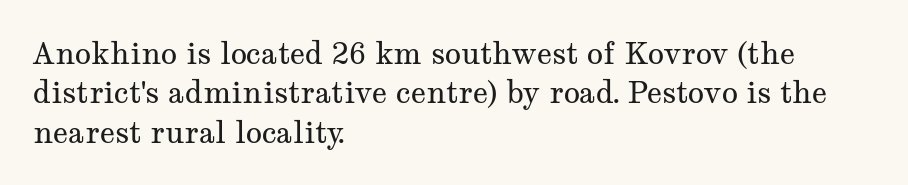
The image shows 30 px regular-weight, wide serif type, upright; set left-aligned, normal line spacing (1.31x), normal letter spacing, not underlined; medium stroke contrast and a medium x-height.
